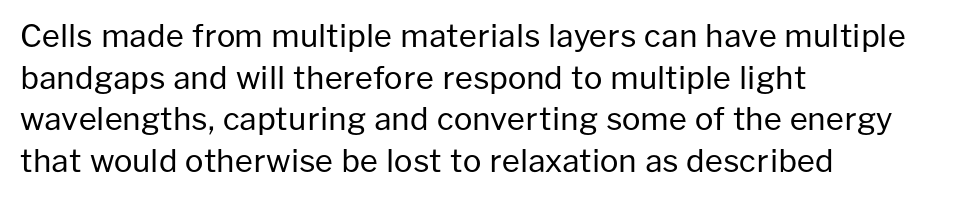
{"serif": "no", "italic": "no", "bold": "no", "weight": "regular", "width": "normal", "stroke_contrast": "low", "x_height": "medium", "monospaced": "no", "underline": "no", "align": "left", "line_spacing": "normal", "line_spacing_ratio": 1.34, "letter_spacing": "normal", "letter_spacing_em": 0.0, "glyph_px": 31}
